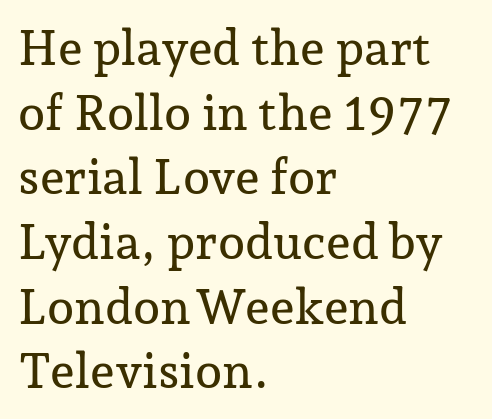
Q: Is the text italic (slanted)? A: No, it is upright.
Q: Is the typeface a serif or a sans-serif typeface? A: Serif.
Q: Is the text underlined? A: No.
Q: How is the paragraph aligned? A: Left-aligned.
Q: Is the spacing between letters normal or unusually wide? A: Normal.
Q: Is the spacing between lines tight, normal or loose? A: Normal.
Q: Width (condensed, normal, or wide)? A: Normal.
Q: Stroke contrast? A: Low.
Q: x-height? A: Medium.
Q: Monospaced? A: No.
